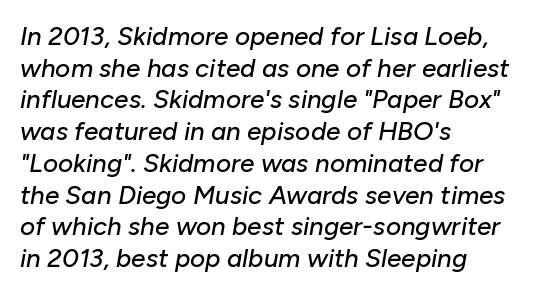
The image shows 26 px text type, italic (leaning right); set left-aligned, line spacing 1.22x, normal letter spacing, not underlined.
